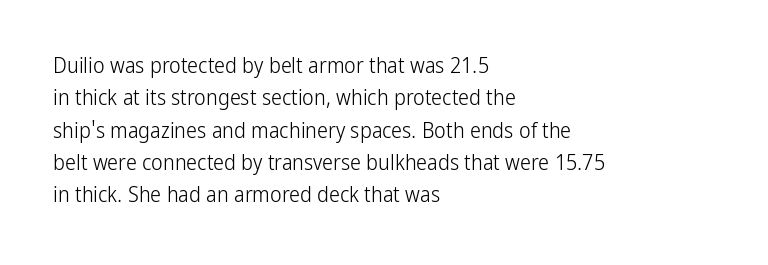
Does extra space separate the letters? No, they use regular spacing. Compared with a typical body face, this is equally light or lighter still. Casual observation: everything's shoved over to the left. This sample keeps an unexceptional amount of space between lines.
